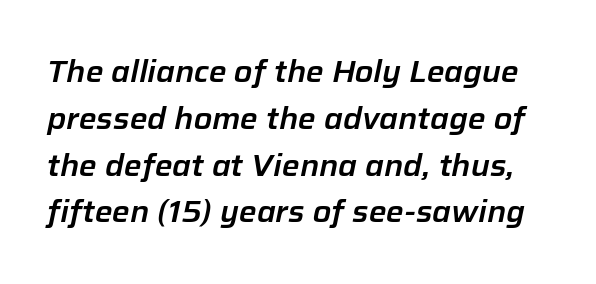
The image shows 30 px text type, italic (leaning right); set normal line spacing (1.56x), normal letter spacing, not underlined; low stroke contrast and a medium x-height.
